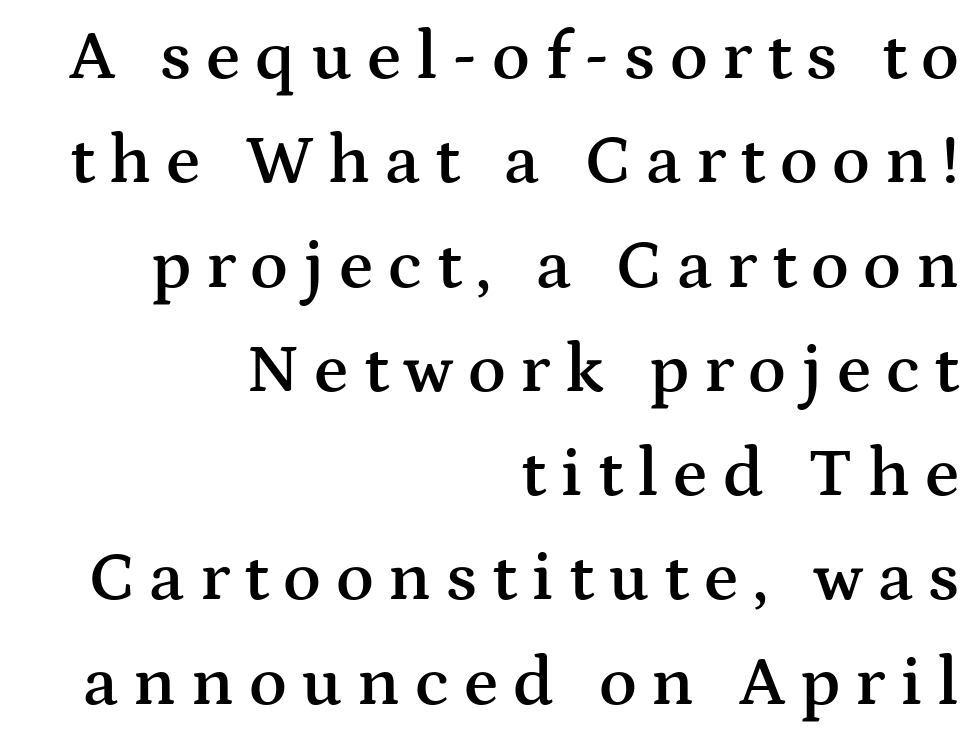
{"serif": "yes", "italic": "no", "bold": "semi", "weight": "semibold", "width": "wide", "stroke_contrast": "medium", "x_height": "medium", "monospaced": "no", "underline": "no", "align": "right", "line_spacing": "normal", "line_spacing_ratio": 1.49, "letter_spacing": "wide", "letter_spacing_em": 0.21, "glyph_px": 70}
